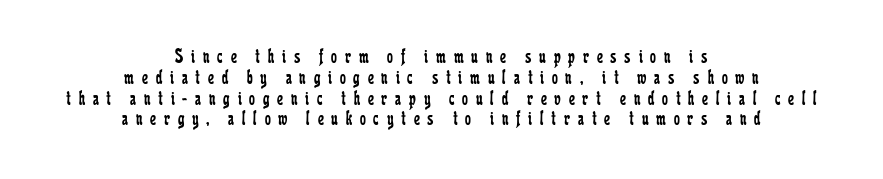
Q: Is the text bold? A: No.
Q: Is the text italic (slanted)? A: No, it is upright.
Q: Is the text underlined? A: No.
Q: How is the paragraph aligned? A: Centered.
Q: Is the spacing between letters normal or unusually wide? A: Unusually wide.
Q: Is the spacing between lines tight, normal or loose? A: Tight.
